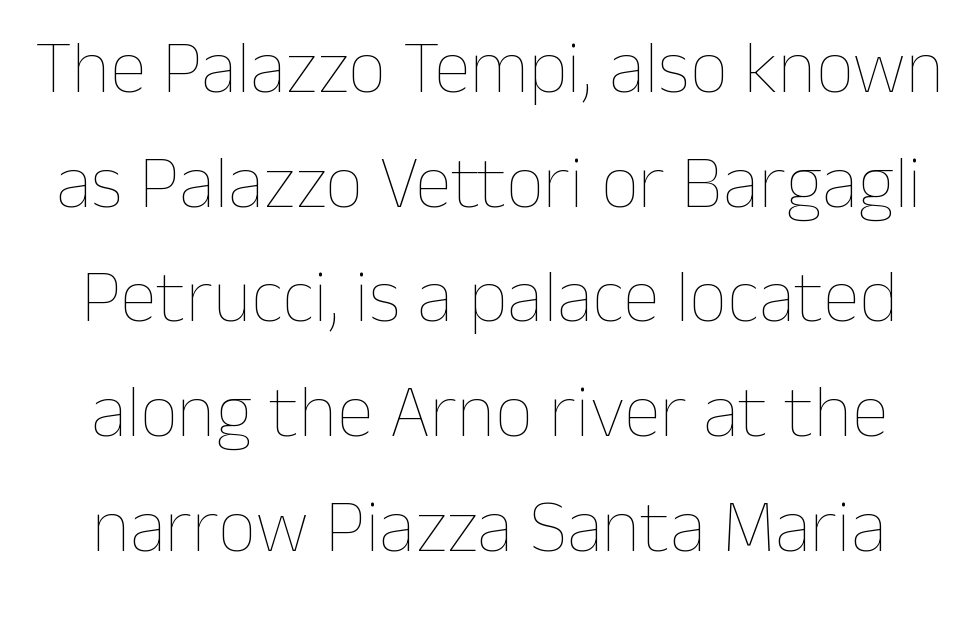
The image shows 75 px thin type, upright; set centered, normal line spacing (1.53x), normal letter spacing, not underlined; low stroke contrast and a medium x-height.
